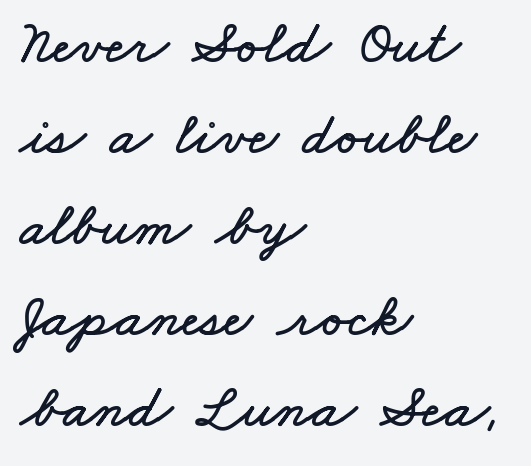
Q: Is the text underlined? A: No.
Q: How is the paragraph aligned? A: Left-aligned.
Q: Is the spacing between letters normal or unusually wide? A: Normal.
Q: Is the spacing between lines tight, normal or loose? A: Normal.
Q: Width (condensed, normal, or wide)? A: Wide.
Q: Stroke contrast? A: Low.
Q: x-height? A: Small.
Q: Monospaced? A: No.
